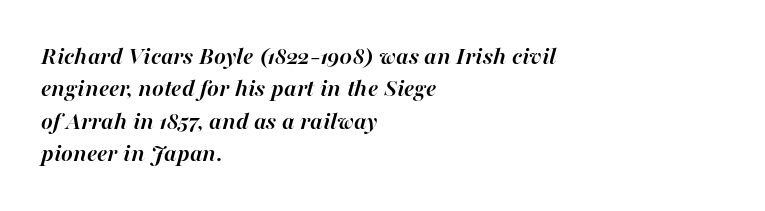
The image shows 25 px bold type, italic (leaning right); set left-aligned, normal line spacing (1.3x), normal letter spacing, not underlined.
